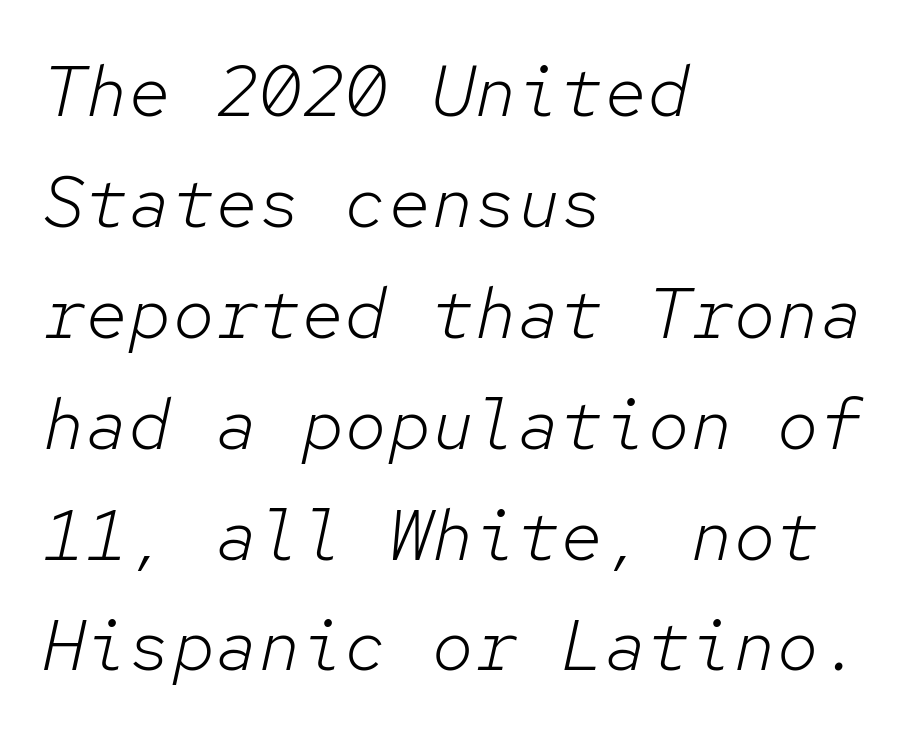
Q: Is the text bold? A: No.
Q: Is the text italic (slanted)? A: Yes, it leans right by about 12 degrees.
Q: Is the text underlined? A: No.
Q: How is the paragraph aligned? A: Left-aligned.
Q: Is the spacing between letters normal or unusually wide? A: Normal.
Q: Is the spacing between lines tight, normal or loose? A: Normal.
Q: Width (condensed, normal, or wide)? A: Normal.
Q: Stroke contrast? A: Low.
Q: x-height? A: Medium.
Q: Monospaced? A: Yes.
